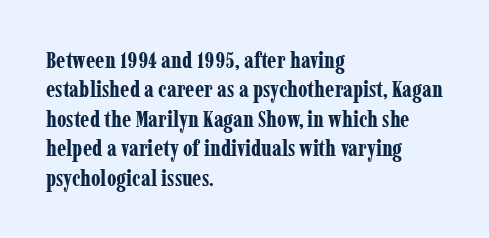
{"italic": "no", "bold": "yes", "underline": "no", "align": "left", "line_spacing": "normal", "line_spacing_ratio": 1.28, "letter_spacing": "normal", "letter_spacing_em": 0.0, "glyph_px": 23}
